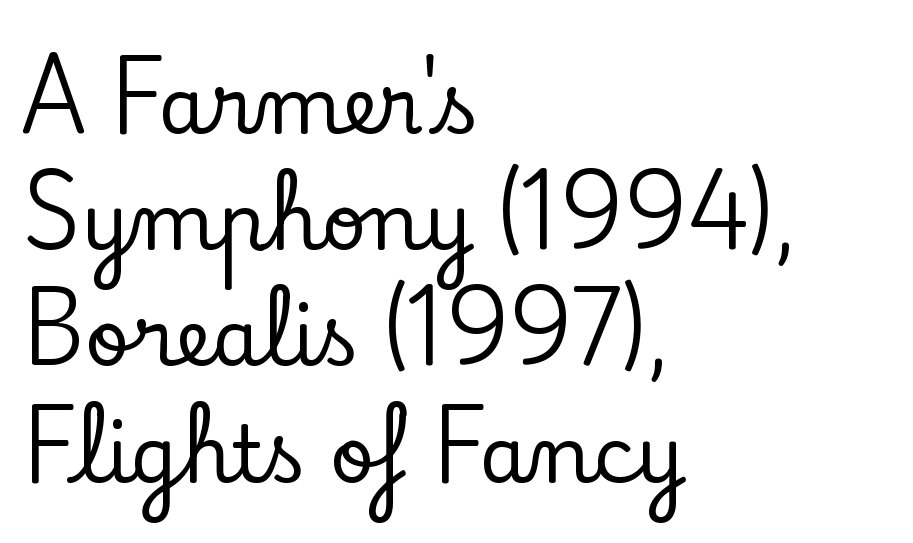
The image shows 78 px text type, upright; set left-aligned, normal line spacing (1.49x), normal letter spacing, not underlined; low stroke contrast and a small x-height.
